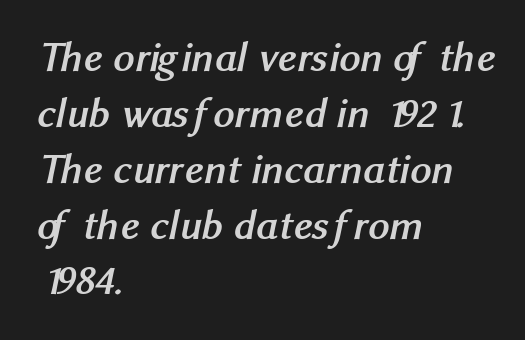
{"serif": "no", "bold": "yes", "weight": "semibold", "width": "normal", "stroke_contrast": "medium", "x_height": "medium", "monospaced": "no", "underline": "no", "align": "left", "line_spacing": "normal", "line_spacing_ratio": 1.33, "letter_spacing": "normal", "letter_spacing_em": 0.0, "glyph_px": 42}
